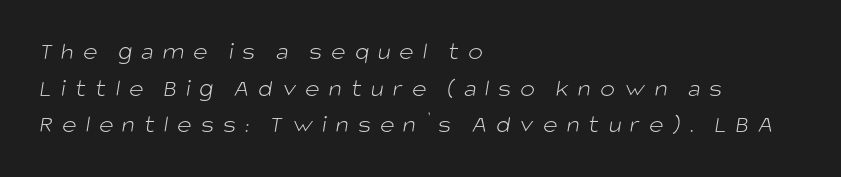
The image shows 25 px text type; set left-aligned, normal line spacing (1.47x), unusually wide letter spacing (+0.36 em), not underlined.
